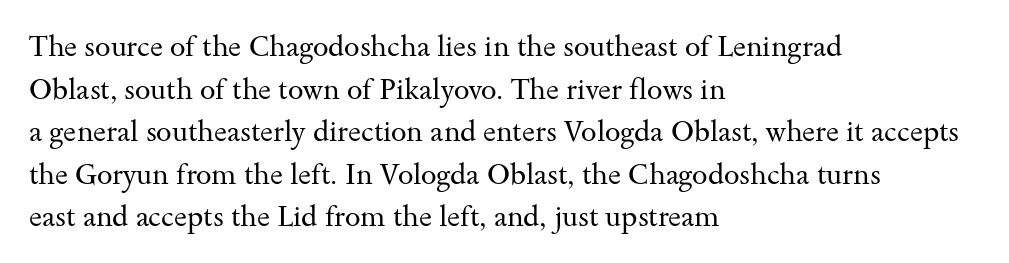
Q: Is the text bold? A: No.
Q: Is the text italic (slanted)? A: No, it is upright.
Q: Is the typeface a serif or a sans-serif typeface? A: Serif.
Q: Is the text underlined? A: No.
Q: How is the paragraph aligned? A: Left-aligned.
Q: Is the spacing between letters normal or unusually wide? A: Normal.
Q: Is the spacing between lines tight, normal or loose? A: Normal.
Q: Width (condensed, normal, or wide)? A: Wide.
Q: Stroke contrast? A: Medium.
Q: x-height? A: Small.
Q: Monospaced? A: No.
